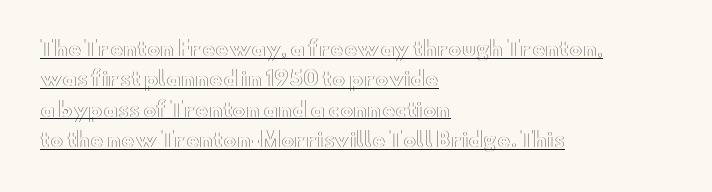
Q: Is the text italic (slanted)? A: No, it is upright.
Q: Is the text underlined? A: Yes.
Q: How is the paragraph aligned? A: Left-aligned.
Q: Is the spacing between letters normal or unusually wide? A: Normal.
Q: Is the spacing between lines tight, normal or loose? A: Normal.
